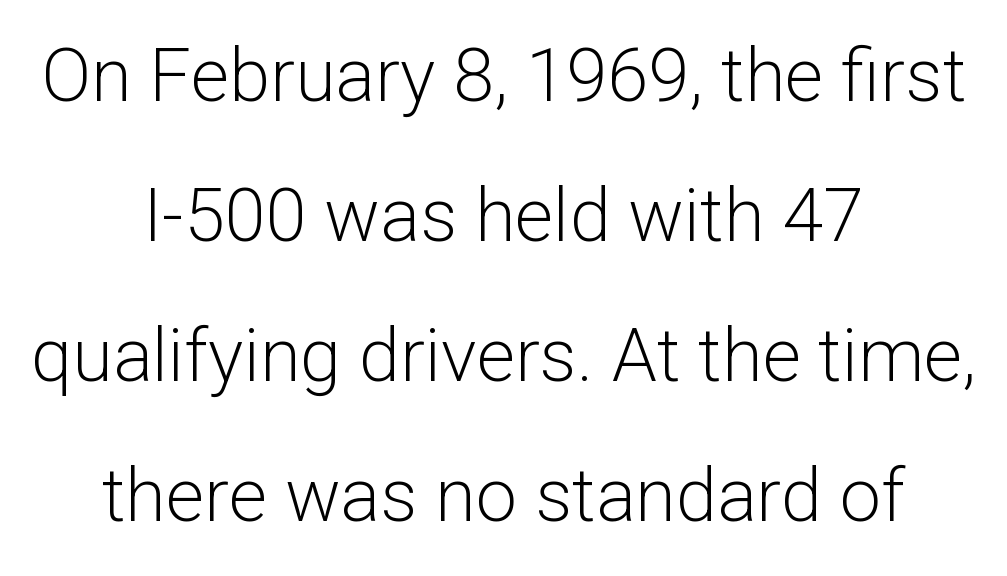
Q: Is the text bold? A: No.
Q: Is the text italic (slanted)? A: No, it is upright.
Q: Is the typeface a serif or a sans-serif typeface? A: Sans-serif.
Q: Is the text underlined? A: No.
Q: How is the paragraph aligned? A: Centered.
Q: Is the spacing between letters normal or unusually wide? A: Normal.
Q: Width (condensed, normal, or wide)? A: Normal.
Q: Stroke contrast? A: Low.
Q: x-height? A: Medium.
Q: Monospaced? A: No.
